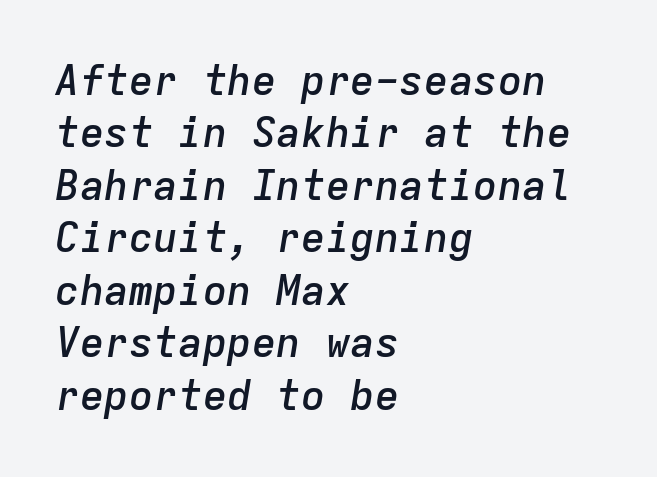
Any mark beneath the type? The region is blank. A typesetter would call this zero additional tracking. A classic flush-left, rag-right setting is used for this passage. A typesetter would mark this as italic. One glance says typical: line gaps are just what's usual. Do the characters align in a grid? Yes, the font is monospaced.
